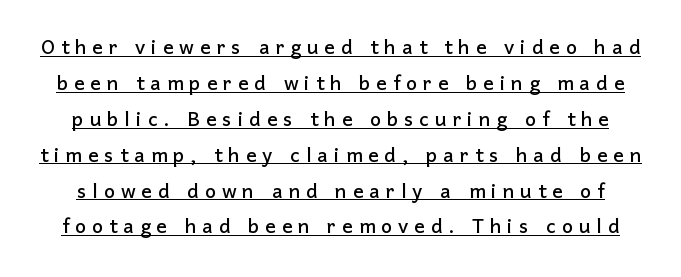
The letters are spread apart with noticeably loose tracking. This rendering features underlined lettering. When letters stand straight like this, we call the style roman or upright. If you measured baseline to baseline, you'd find a middling distance.
